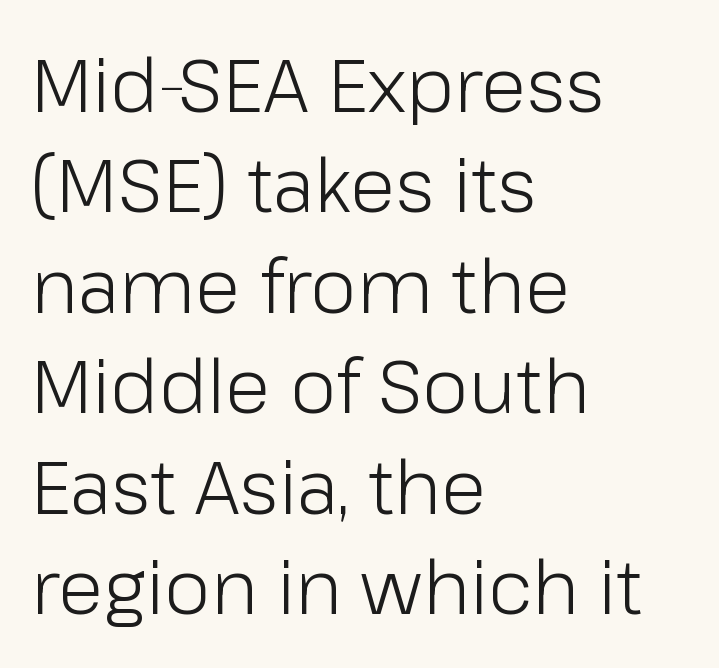
The image shows 75 px light sans-serif type, upright; set left-aligned, normal line spacing (1.34x), normal letter spacing, not underlined; low stroke contrast and a medium x-height.
